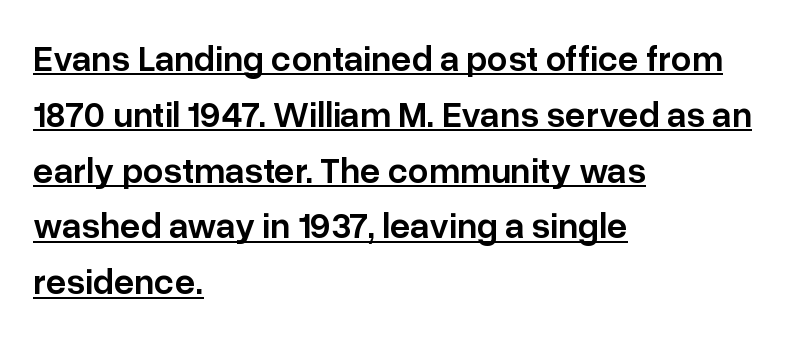
The typesetting leans somewhat heavy: a semibold. These characters rest on top of a visible drawn line. There is no visible air inserted between adjacent glyphs. Looks like regular typesetting: each glyph gets only the width it needs.
